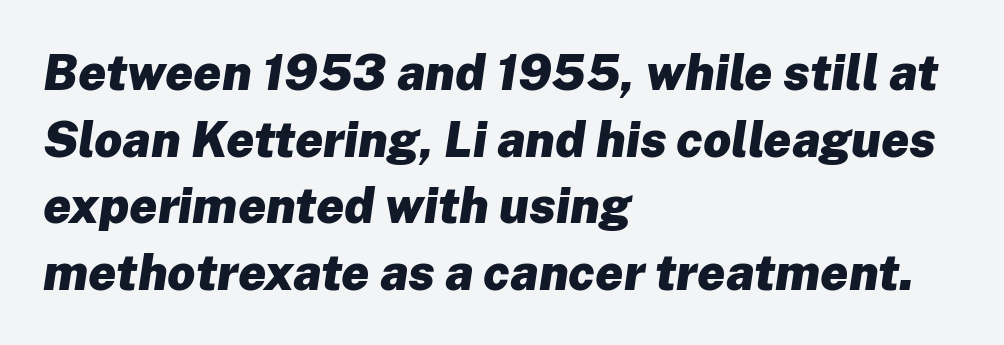
No word sits above an underline. Do the characters align in a grid? No, the font is proportional. Notice how the passage keeps a crisp vertical edge on the left only. The face used here has a pronounced slope to its letters. These words are printed bold, with thick strokes throughout.
